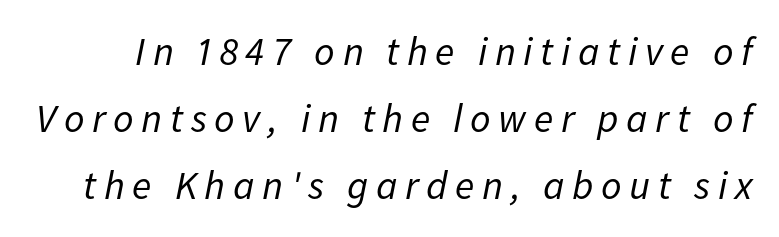
{"italic": "yes", "lean": "right", "slant_degrees": 11, "bold": "no", "weight": "regular", "width": "normal", "stroke_contrast": "low", "x_height": "medium", "monospaced": "no", "underline": "no", "line_spacing": "normal", "line_spacing_ratio": 1.68, "glyph_px": 40}
